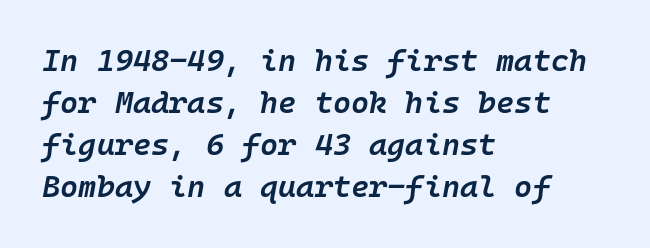
Q: Is the text bold? A: Semi-bold.
Q: Is the text italic (slanted)? A: Yes, it leans right by about 10 degrees.
Q: Is the text underlined? A: No.
Q: How is the paragraph aligned? A: Left-aligned.
Q: Is the spacing between letters normal or unusually wide? A: Normal.
Q: Is the spacing between lines tight, normal or loose? A: Normal.
Q: Width (condensed, normal, or wide)? A: Normal.
Q: Stroke contrast? A: Low.
Q: x-height? A: Medium.
Q: Monospaced? A: Yes.
